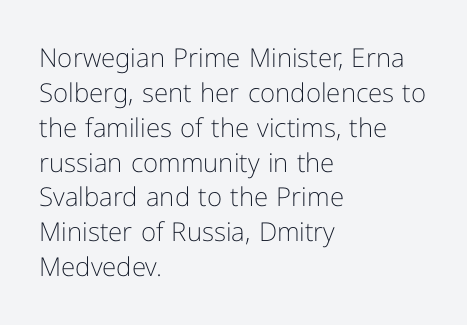
Q: Is the text bold? A: No.
Q: Is the text italic (slanted)? A: No, it is upright.
Q: Is the text underlined? A: No.
Q: How is the paragraph aligned? A: Left-aligned.
Q: Is the spacing between letters normal or unusually wide? A: Normal.
Q: Is the spacing between lines tight, normal or loose? A: Normal.
